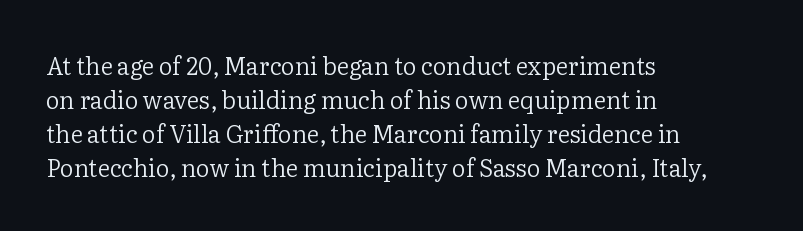
The image shows 24 px text type, upright; set left-aligned, normal line spacing (1.41x), normal letter spacing, not underlined.
